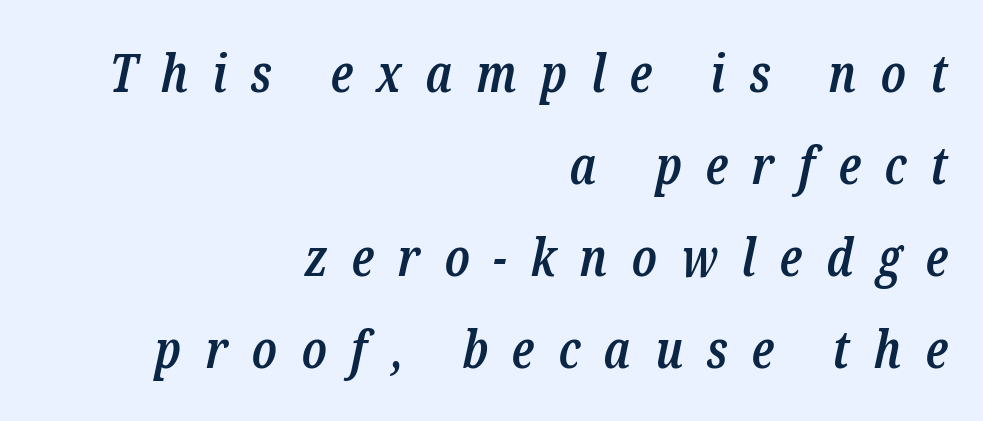
The rendering inserts visible extra space after every character. Students, this is semibold: more ink than regular, less than bold. Line endings align vertically; line beginnings do not. Slant detected: the letters are inclined.
